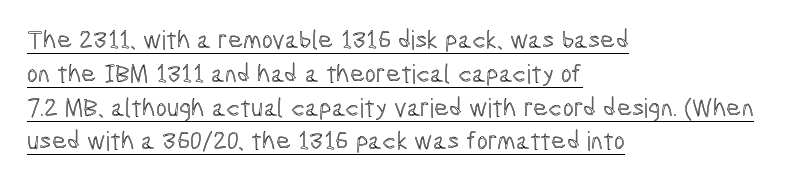
The horizontal fit of the characters is conventional and even. Does a line run under the words? Yes, clearly. What's the leading like? Ordinary, nothing unusual. Where is the straight margin? On the left.
